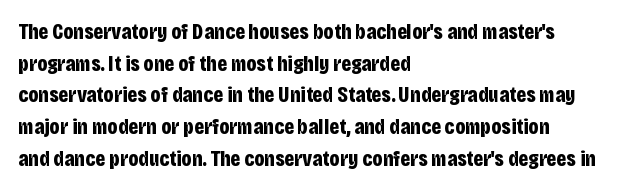
{"italic": "no", "bold": "yes", "underline": "no", "align": "left", "line_spacing": "normal", "line_spacing_ratio": 1.44, "letter_spacing": "normal", "letter_spacing_em": 0.0, "glyph_px": 22}
